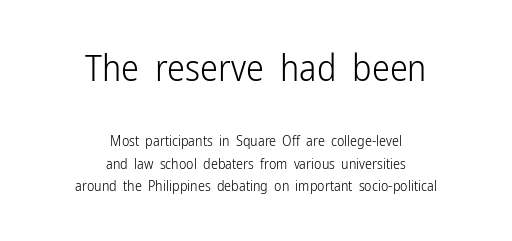
{"serif": "no", "italic": "no", "bold": "no", "weight": "light", "width": "condensed", "stroke_contrast": "low", "x_height": "medium", "monospaced": "no", "underline": "no", "align": "center", "line_spacing": "normal", "line_spacing_ratio": 1.62, "letter_spacing": "normal", "letter_spacing_em": 0.0, "larger_block": "first", "size_ratio": 2.57, "glyph_px": 36}
